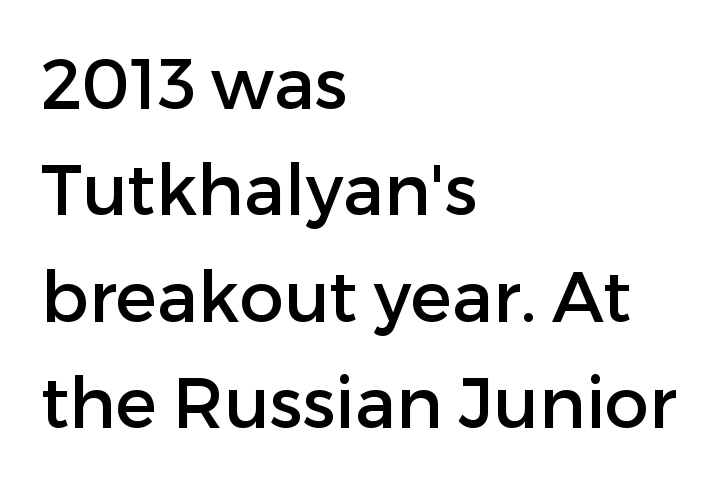
Q: Is the text italic (slanted)? A: No, it is upright.
Q: Is the typeface a serif or a sans-serif typeface? A: Sans-serif.
Q: Is the text underlined? A: No.
Q: How is the paragraph aligned? A: Left-aligned.
Q: Is the spacing between letters normal or unusually wide? A: Normal.
Q: Is the spacing between lines tight, normal or loose? A: Normal.
Q: Width (condensed, normal, or wide)? A: Normal.
Q: Stroke contrast? A: Low.
Q: x-height? A: Medium.
Q: Monospaced? A: No.
